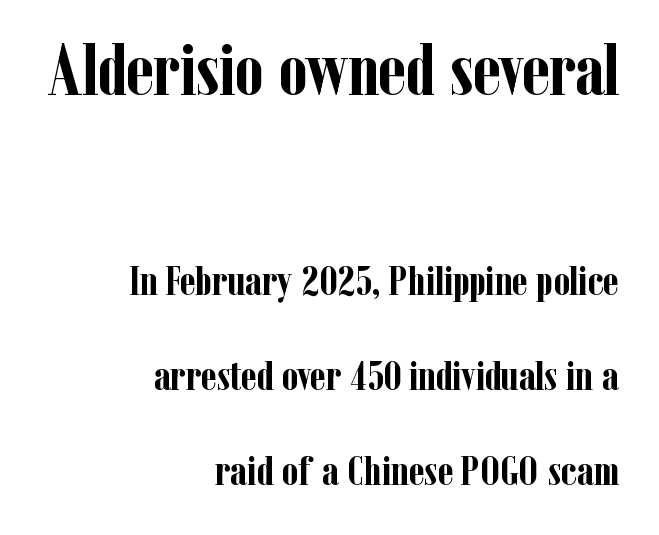
Successive baselines arrive slowly, with a big drop between each. The rendering shrinks the type as you move from the upper chunk to the lower. This sample uses a serif face. The characters look thick and weighty, a clear bold.
